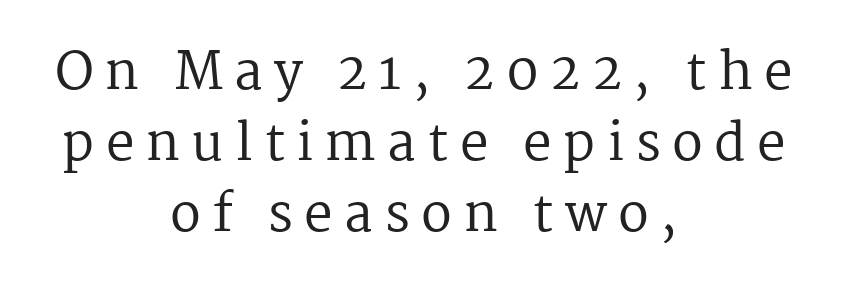
Q: Is the text bold? A: No.
Q: Is the text italic (slanted)? A: No, it is upright.
Q: Is the typeface a serif or a sans-serif typeface? A: Serif.
Q: Is the text underlined? A: No.
Q: How is the paragraph aligned? A: Centered.
Q: Is the spacing between letters normal or unusually wide? A: Unusually wide.
Q: Is the spacing between lines tight, normal or loose? A: Normal.
Q: Width (condensed, normal, or wide)? A: Normal.
Q: Stroke contrast? A: Medium.
Q: x-height? A: Medium.
Q: Monospaced? A: No.
